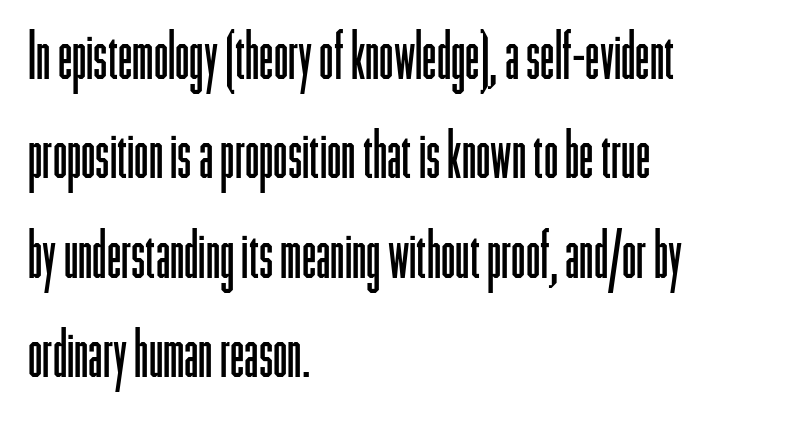
{"serif": "no", "italic": "no", "bold": "no", "weight": "light", "width": "condensed", "stroke_contrast": "low", "x_height": "medium", "monospaced": "no", "underline": "no", "align": "left", "line_spacing": "normal", "line_spacing_ratio": 1.53, "letter_spacing": "normal", "letter_spacing_em": 0.0, "glyph_px": 65}
